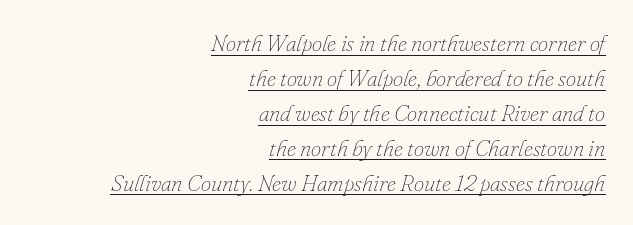
The image shows 23 px text type, italic (leaning right); set right-aligned, normal line spacing (1.52x), normal letter spacing, underlined.
